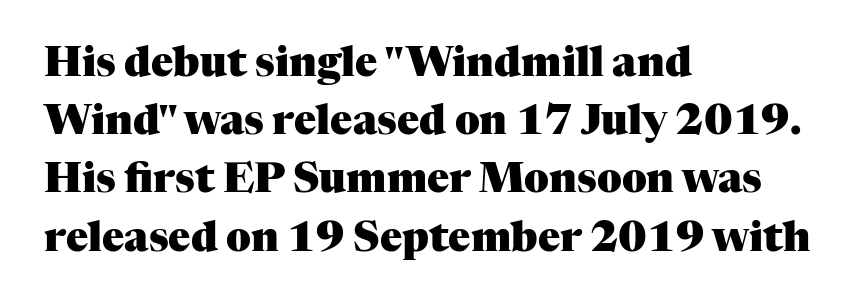
The image shows 41 px heavy serif type, upright; set left-aligned, normal line spacing (1.42x), normal letter spacing, not underlined; medium stroke contrast and a medium x-height.
